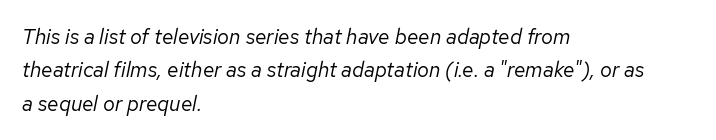
Q: Is the text bold? A: No.
Q: Is the text italic (slanted)? A: Yes, it leans right by about 12 degrees.
Q: Is the text underlined? A: No.
Q: How is the paragraph aligned? A: Left-aligned.
Q: Is the spacing between letters normal or unusually wide? A: Normal.
Q: Is the spacing between lines tight, normal or loose? A: Normal.
